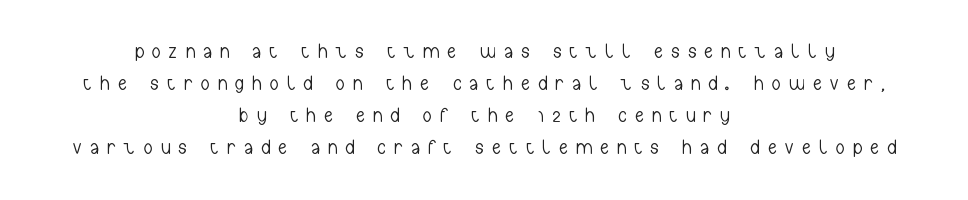
The image shows 21 px text type, upright; set centered, normal line spacing (1.52x), unusually wide letter spacing (+0.42 em), not underlined.
